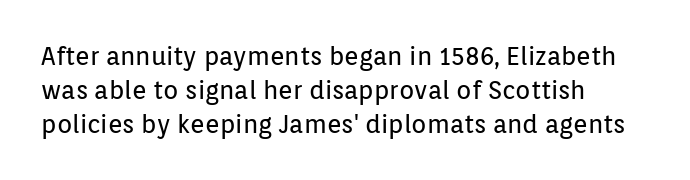
{"italic": "no", "bold": "no", "underline": "no", "align": "left", "line_spacing": "normal", "line_spacing_ratio": 1.36, "letter_spacing": "normal", "letter_spacing_em": 0.0, "glyph_px": 25}
